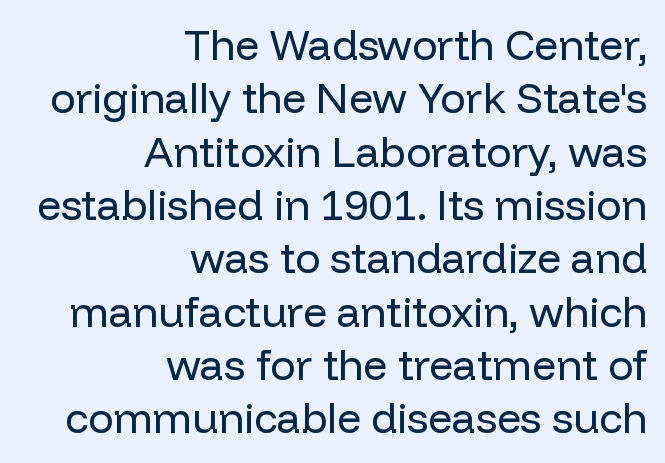
The zone under the glyphs is completely vacant. A roman cut, with each character standing at attention. Reading down the block, your eye finds every line finishing at a fixed right position. How would I describe the line gaps? Plain and ordinary. Students, note that the glyphs here touch the page at normal intervals.
